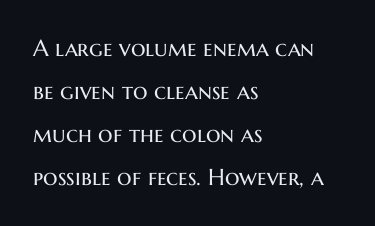
The image shows 23 px text type, upright; set left-aligned, line spacing 1.87x, normal letter spacing, not underlined.
